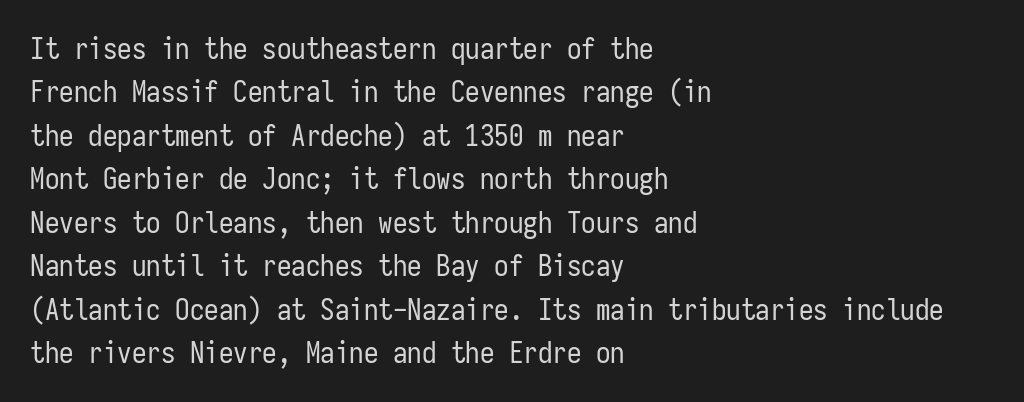
Q: Is the text bold? A: No.
Q: Is the text italic (slanted)? A: No, it is upright.
Q: Is the typeface a serif or a sans-serif typeface? A: Sans-serif.
Q: Is the text underlined? A: No.
Q: How is the paragraph aligned? A: Left-aligned.
Q: Is the spacing between letters normal or unusually wide? A: Normal.
Q: Is the spacing between lines tight, normal or loose? A: Normal.
Q: Width (condensed, normal, or wide)? A: Condensed.
Q: Stroke contrast? A: Low.
Q: x-height? A: Medium.
Q: Monospaced? A: Yes.
